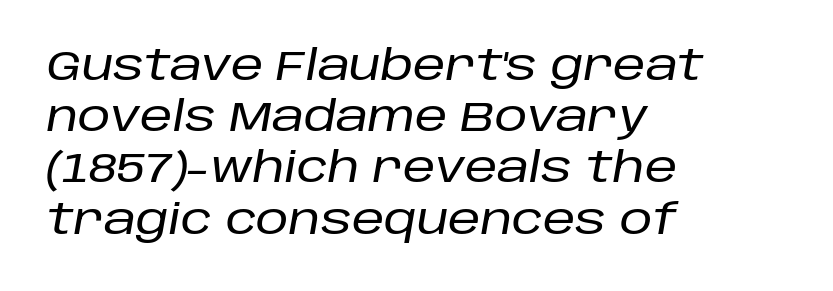
Q: Is the text italic (slanted)? A: Yes, it leans right by about 10 degrees.
Q: Is the text underlined? A: No.
Q: How is the paragraph aligned? A: Left-aligned.
Q: Is the spacing between letters normal or unusually wide? A: Normal.
Q: Is the spacing between lines tight, normal or loose? A: Normal.
Q: Width (condensed, normal, or wide)? A: Normal.
Q: Stroke contrast? A: Low.
Q: x-height? A: Large.
Q: Monospaced? A: No.
